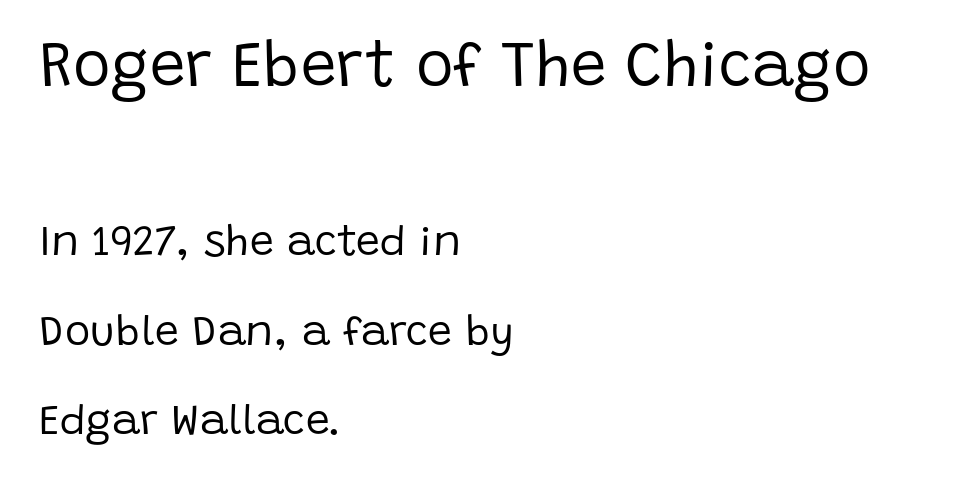
Top chunk: large. Bottom chunk: small. Do the characters align in a grid? No, the font is proportional. Nope, no serifs anywhere on these letters. Quick note: underline off.
